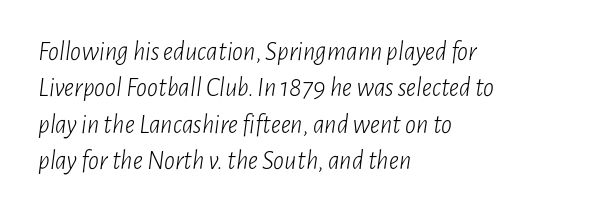
{"italic": "yes", "lean": "right", "slant_degrees": 7, "bold": "no", "underline": "no", "align": "left", "line_spacing": "normal", "line_spacing_ratio": 1.35, "letter_spacing": "normal", "letter_spacing_em": 0.0, "glyph_px": 27}
